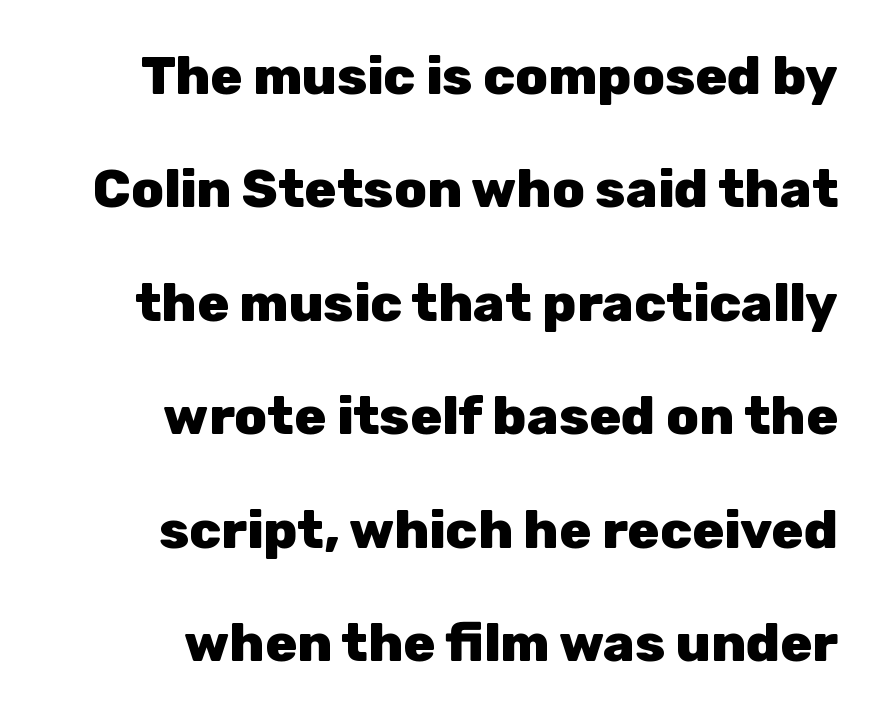
{"serif": "no", "italic": "no", "bold": "yes", "weight": "heavy", "width": "normal", "stroke_contrast": "low", "x_height": "medium", "monospaced": "no", "underline": "no", "align": "right", "line_spacing": "loose", "line_spacing_ratio": 2.14, "letter_spacing": "normal", "letter_spacing_em": 0.0, "glyph_px": 53}
